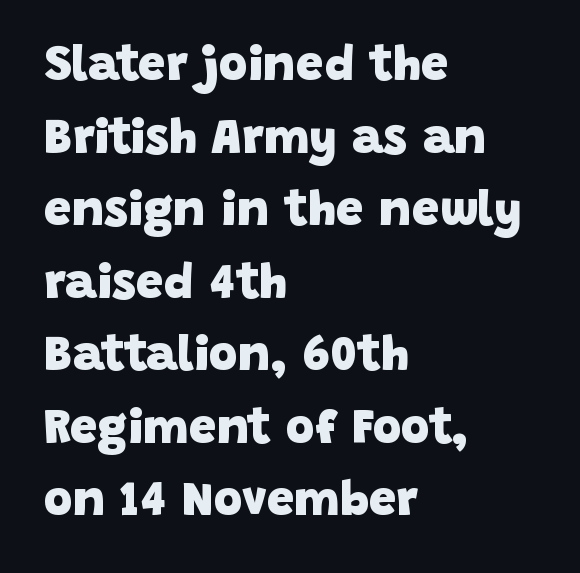
Q: Is the text bold? A: Yes.
Q: Is the typeface a serif or a sans-serif typeface? A: Sans-serif.
Q: Is the text underlined? A: No.
Q: How is the paragraph aligned? A: Left-aligned.
Q: Is the spacing between letters normal or unusually wide? A: Normal.
Q: Is the spacing between lines tight, normal or loose? A: Normal.
Q: Width (condensed, normal, or wide)? A: Normal.
Q: Stroke contrast? A: Low.
Q: x-height? A: Large.
Q: Monospaced? A: No.
